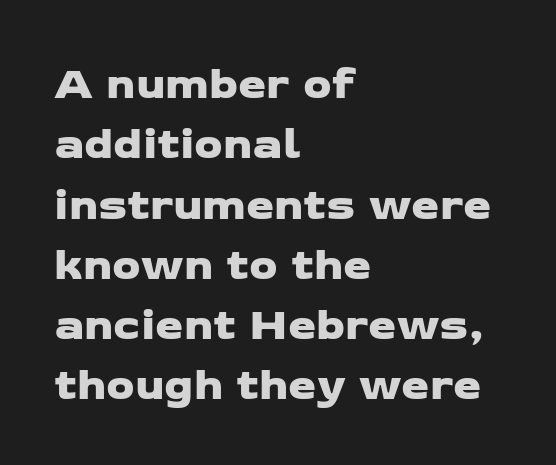
Only glyphs here, with clear space below each row. Each line starts at the same left margin while the right side varies. Look at the bottom of the vertical strokes: they stop flat, with no serifs. Spacing verdict: proportional, widths tailored to each character. What's the leading like? Ordinary, nothing unusual. Between one letter and the next there's only the usual sliver of space.
